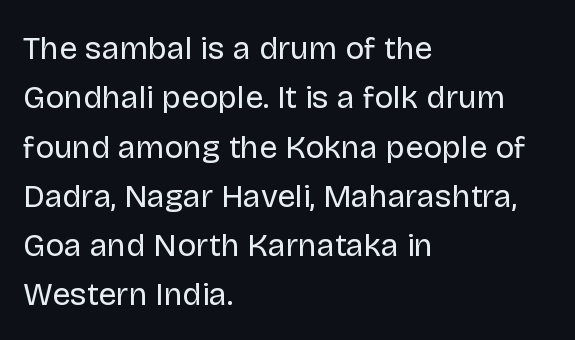
{"serif": "no", "italic": "no", "bold": "no", "weight": "regular", "width": "normal", "stroke_contrast": "low", "x_height": "large", "monospaced": "no", "underline": "no", "align": "left", "line_spacing": "normal", "line_spacing_ratio": 1.54, "letter_spacing": "normal", "letter_spacing_em": 0.0, "glyph_px": 32}
